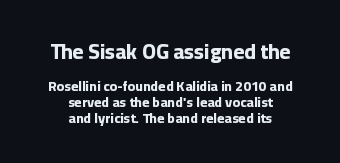
Students, this is bold: see how much ink each stroke carries. Does extra space separate the letters? No, they use regular spacing. The lines are quadded center. Closely set lines give the paragraph a compact silhouette. The letters stand straight up with perfectly vertical stems. Each row of text sits above clean, open space.
